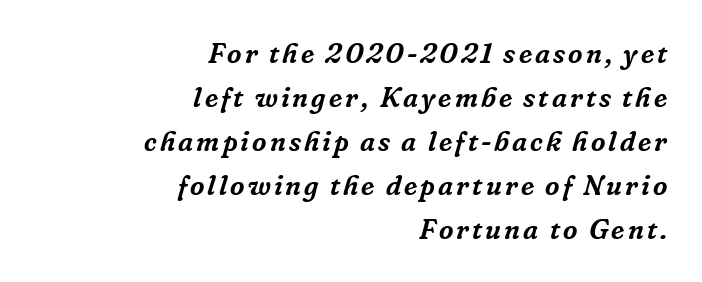
{"serif": "yes", "italic": "yes", "lean": "right", "slant_degrees": 16, "width": "normal", "stroke_contrast": "low", "x_height": "medium", "monospaced": "no", "underline": "no", "align": "right", "line_spacing": "normal", "line_spacing_ratio": 1.57, "glyph_px": 28}
